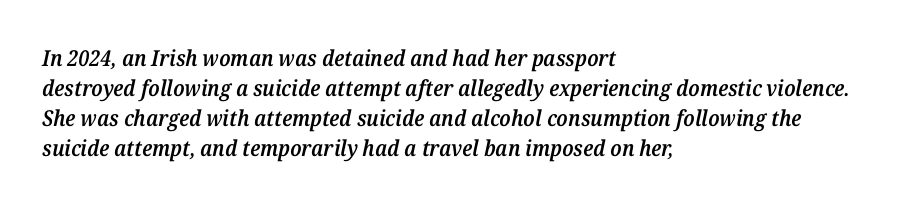
The image shows 22 px text type, italic (leaning right); set left-aligned, normal line spacing (1.37x), normal letter spacing, not underlined.
